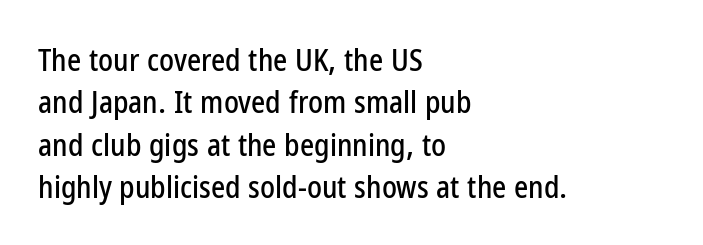
Q: Is the text italic (slanted)? A: No, it is upright.
Q: Is the typeface a serif or a sans-serif typeface? A: Sans-serif.
Q: Is the text underlined? A: No.
Q: How is the paragraph aligned? A: Left-aligned.
Q: Is the spacing between letters normal or unusually wide? A: Normal.
Q: Is the spacing between lines tight, normal or loose? A: Normal.
Q: Width (condensed, normal, or wide)? A: Condensed.
Q: Stroke contrast? A: Low.
Q: x-height? A: Medium.
Q: Monospaced? A: No.
